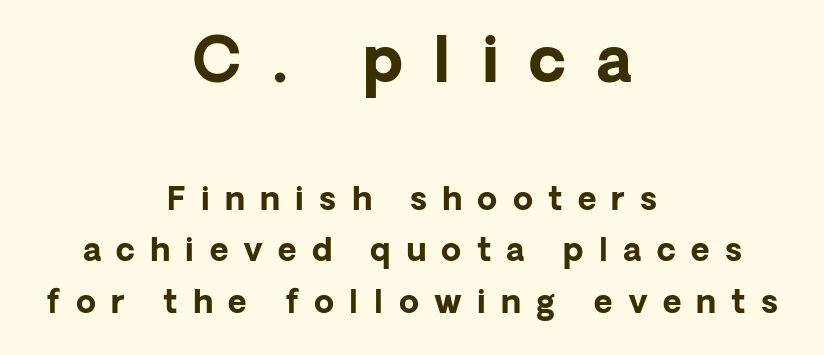
{"serif": "no", "italic": "no", "bold": "yes", "weight": "bold", "width": "normal", "stroke_contrast": "low", "x_height": "medium", "monospaced": "no", "underline": "no", "align": "center", "line_spacing": "normal", "line_spacing_ratio": 1.61, "letter_spacing": "wide", "letter_spacing_em": 0.48, "larger_block": "first", "size_ratio": 1.97, "glyph_px": 63}
